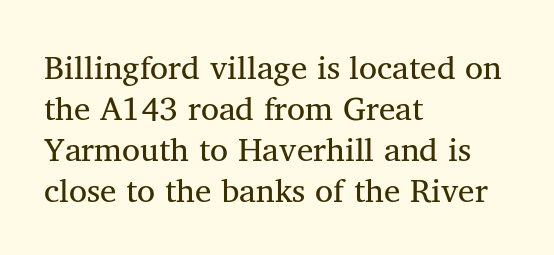
{"serif": "yes", "italic": "no", "bold": "no", "weight": "regular", "width": "normal", "stroke_contrast": "medium", "x_height": "medium", "monospaced": "no", "underline": "no", "align": "left", "line_spacing_ratio": 1.24, "letter_spacing": "normal", "letter_spacing_em": 0.0, "glyph_px": 33}
